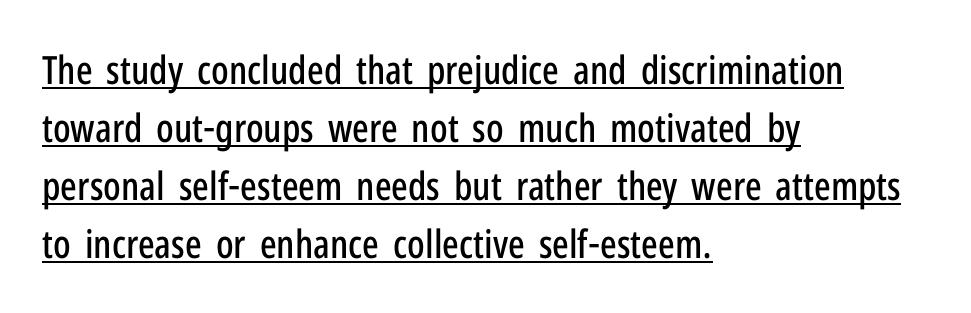
Q: Is the text italic (slanted)? A: No, it is upright.
Q: Is the typeface a serif or a sans-serif typeface? A: Sans-serif.
Q: Is the text underlined? A: Yes.
Q: How is the paragraph aligned? A: Left-aligned.
Q: Is the spacing between letters normal or unusually wide? A: Normal.
Q: Is the spacing between lines tight, normal or loose? A: Normal.
Q: Width (condensed, normal, or wide)? A: Condensed.
Q: Stroke contrast? A: Low.
Q: x-height? A: Medium.
Q: Monospaced? A: No.
